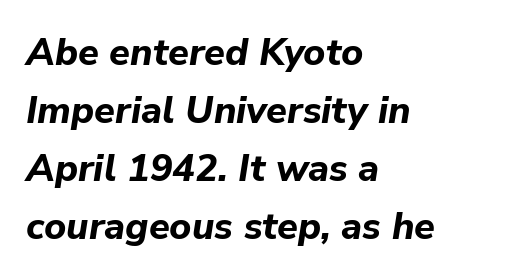
The image shows 38 px bold type, italic (leaning right); set left-aligned, normal line spacing (1.53x), normal letter spacing, not underlined; low stroke contrast and a medium x-height.
